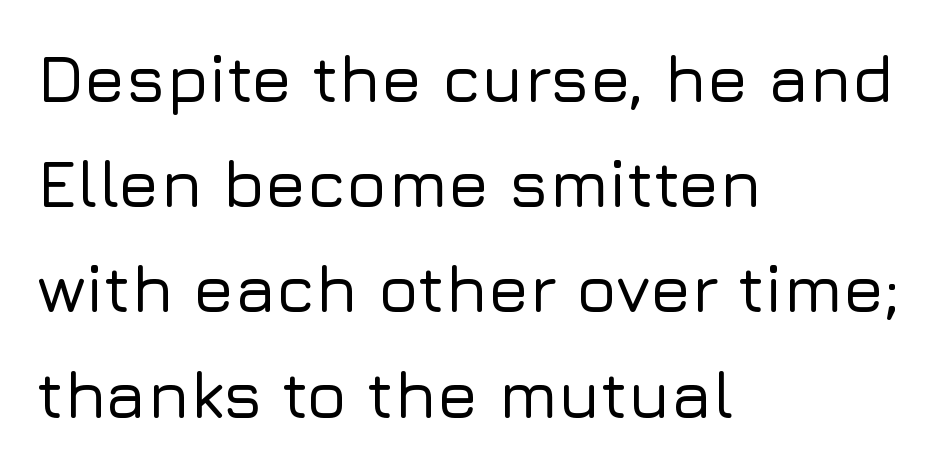
If you drew a line through each stem, it would be perfectly vertical. You can tell from the bare stems that sans-serif type was used. The space beneath each line is pristine and unruled. One-word summary of the alignment: left. Evenly set lines give the paragraph a standard silhouette. Default kerning and tracking; the words read as compact shapes.
